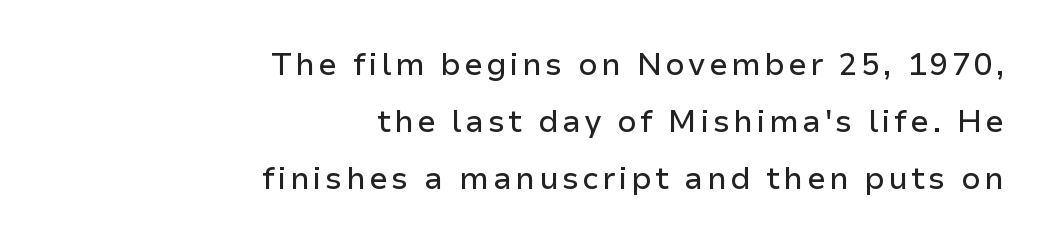
{"serif": "no", "italic": "no", "width": "normal", "stroke_contrast": "low", "x_height": "medium", "monospaced": "no", "underline": "no", "align": "right", "line_spacing_ratio": 1.84, "glyph_px": 31}
